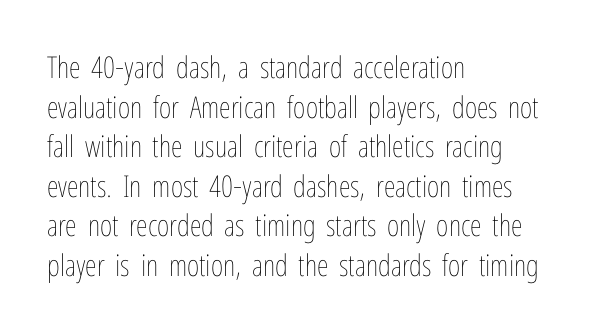
{"italic": "no", "bold": "no", "weight": "thin", "width": "condensed", "stroke_contrast": "low", "x_height": "medium", "monospaced": "no", "underline": "no", "align": "left", "line_spacing": "normal", "line_spacing_ratio": 1.32, "letter_spacing": "normal", "letter_spacing_em": 0.0, "glyph_px": 30}
